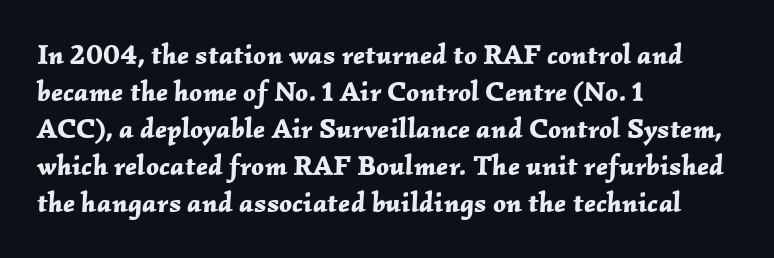
The passage shown stacks its lines at a standard gap. The zone under the glyphs is completely vacant. This is oblique type, the kind used for emphasis or titles. Line starts are locked; line ends wander. Do the characters align in a grid? No, the font is proportional.
